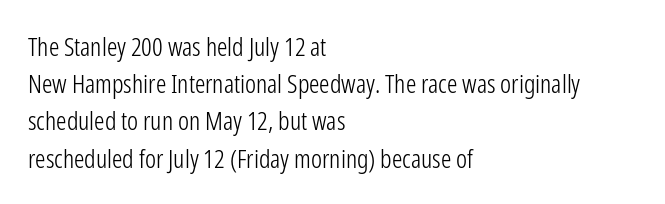
{"italic": "no", "bold": "no", "underline": "no", "align": "left", "line_spacing": "normal", "line_spacing_ratio": 1.43, "letter_spacing": "normal", "letter_spacing_em": 0.0, "glyph_px": 26}
